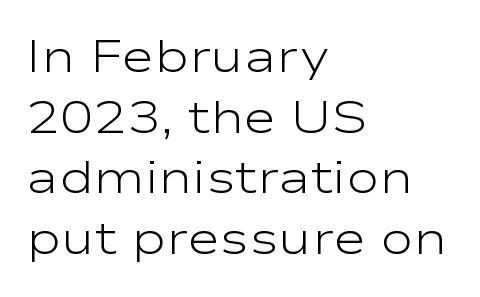
{"serif": "no", "italic": "no", "bold": "no", "weight": "light", "width": "wide", "stroke_contrast": "low", "x_height": "medium", "monospaced": "no", "underline": "no", "align": "left", "line_spacing": "normal", "line_spacing_ratio": 1.35, "letter_spacing": "normal", "letter_spacing_em": 0.0, "glyph_px": 45}
